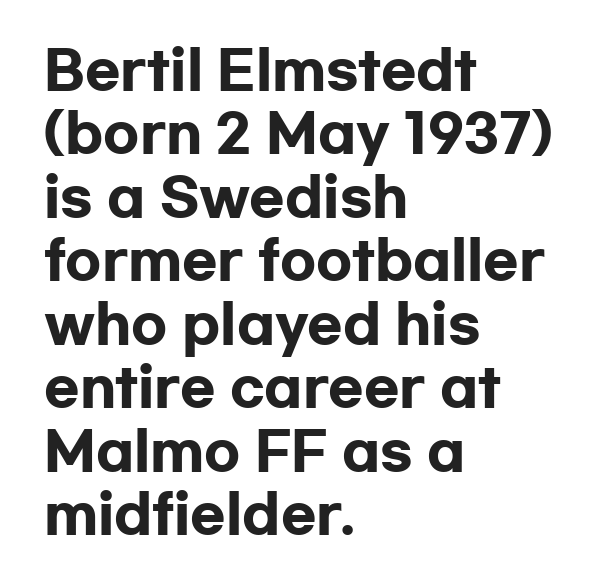
{"serif": "no", "italic": "no", "bold": "yes", "weight": "heavy", "width": "wide", "stroke_contrast": "low", "x_height": "medium", "monospaced": "no", "underline": "no", "align": "left", "line_spacing_ratio": 1.22, "letter_spacing": "normal", "letter_spacing_em": 0.0, "glyph_px": 52}
